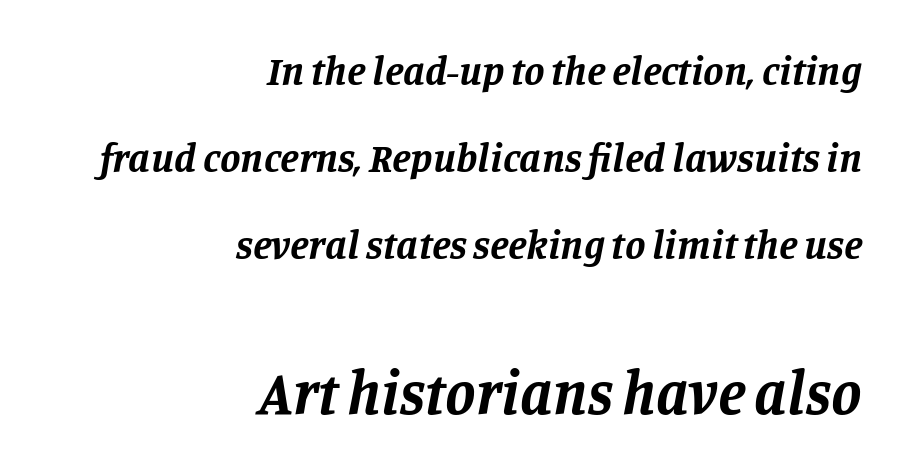
The image shows 61 px bold serif type, italic (leaning right); set right-aligned, loose line spacing (2.12x), normal letter spacing, not underlined; the second (bottom) block is 1.49x larger; low stroke contrast and a large x-height.
